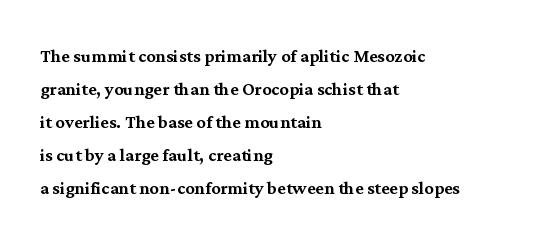
Plain, unruled lines of type. Letter spacing: default. Quick note: interline space is typical. Does the lettering tilt? It doesn't — this is upright. One-word summary of the alignment: left.
